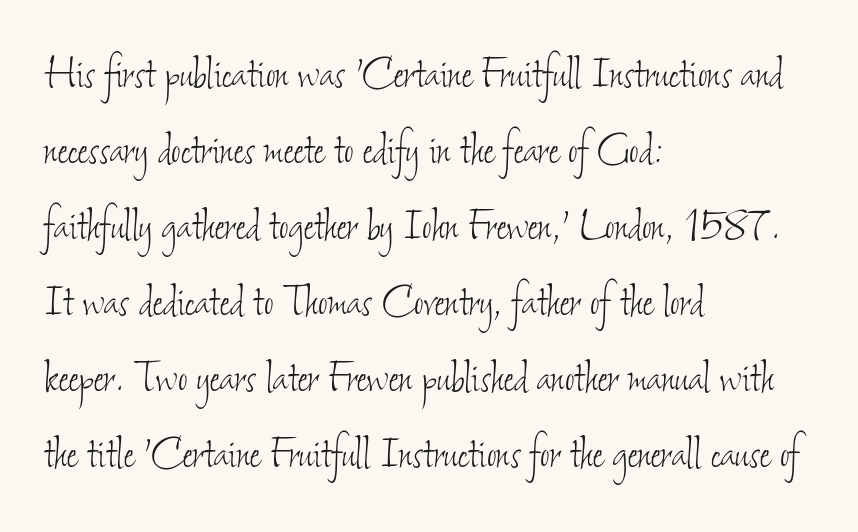
Heaviness? Minimal to ordinary, like unemphasized prose. Casual observation: everything's shoved over to the left. Quick note: underline off. Regarding leading, the lines here are spaced in the standard way. Look at the tracking — it's just the regular setting, nothing added.
